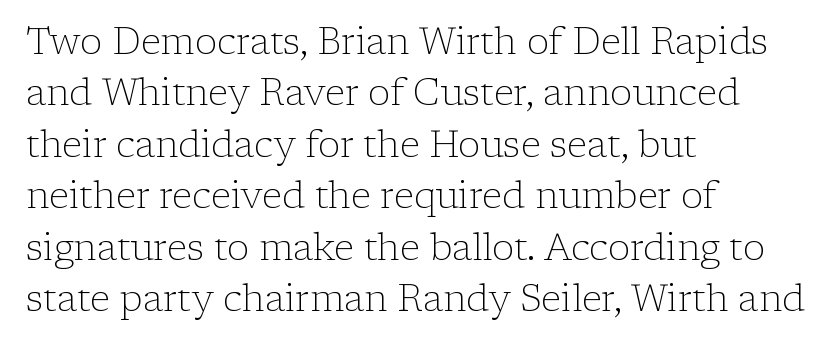
The image shows 37 px light serif type, upright; set left-aligned, normal line spacing (1.39x), normal letter spacing, not underlined; low stroke contrast and a medium x-height.
